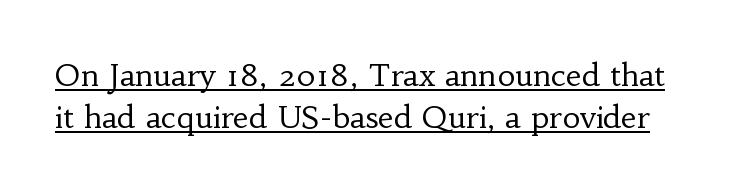
The image shows 31 px regular-weight serif type, upright; set normal line spacing (1.37x), normal letter spacing, underlined; low stroke contrast and a small x-height.
